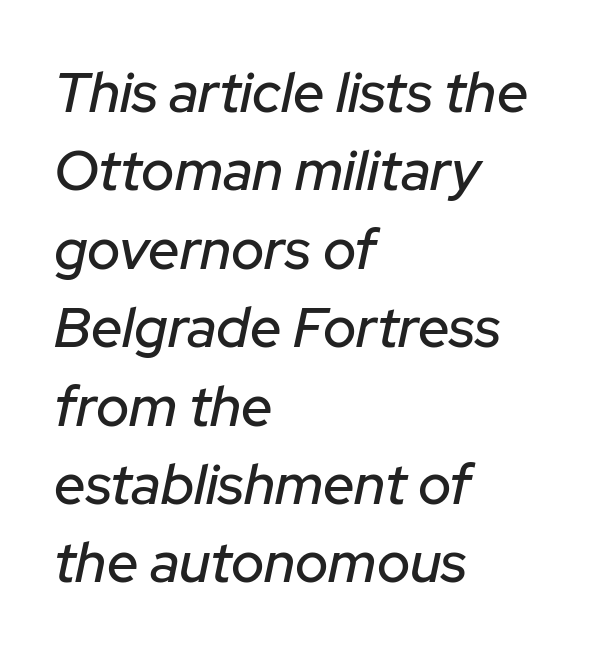
{"italic": "yes", "lean": "right", "slant_degrees": 12, "width": "normal", "stroke_contrast": "low", "x_height": "medium", "monospaced": "no", "underline": "no", "align": "left", "line_spacing": "normal", "line_spacing_ratio": 1.4, "letter_spacing": "normal", "letter_spacing_em": 0.0, "glyph_px": 56}
